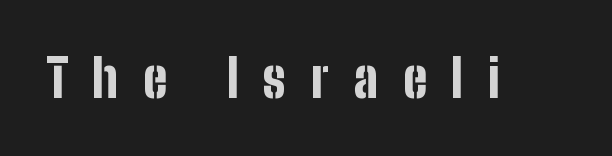
Q: Is the text bold? A: Yes.
Q: Is the text italic (slanted)? A: No, it is upright.
Q: Is the typeface a serif or a sans-serif typeface? A: Sans-serif.
Q: Is the text underlined? A: No.
Q: Is the spacing between letters normal or unusually wide? A: Unusually wide.
Q: Width (condensed, normal, or wide)? A: Condensed.
Q: Stroke contrast? A: Low.
Q: x-height? A: Medium.
Q: Monospaced? A: No.
